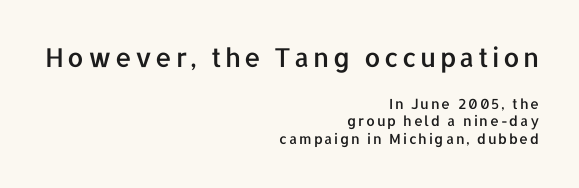
Layout note: lines flush right. This rendering features lettering with no underline. If you squint, the top block still reads clearly — it's the larger of the two. Leading matches the norm, producing a regular column.
